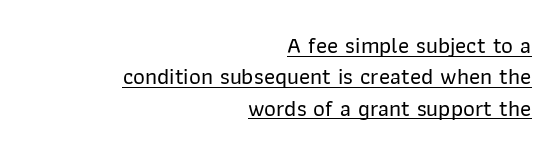
The rows are spaced the way most documents space them. The typesetter has applied underlining to the passage shown. Compared with a flush-left layout, this one pins lines to the opposite, right side. A typesetter would call this zero additional tracking. Every character sits straight up, as roman type does.
